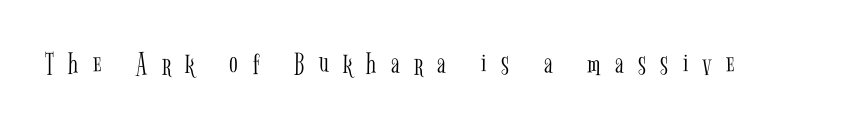
{"serif": "yes", "italic": "no", "bold": "no", "weight": "light", "width": "condensed", "stroke_contrast": "low", "x_height": "medium", "monospaced": "no", "underline": "no", "letter_spacing": "wide", "letter_spacing_em": 0.45, "glyph_px": 32}
